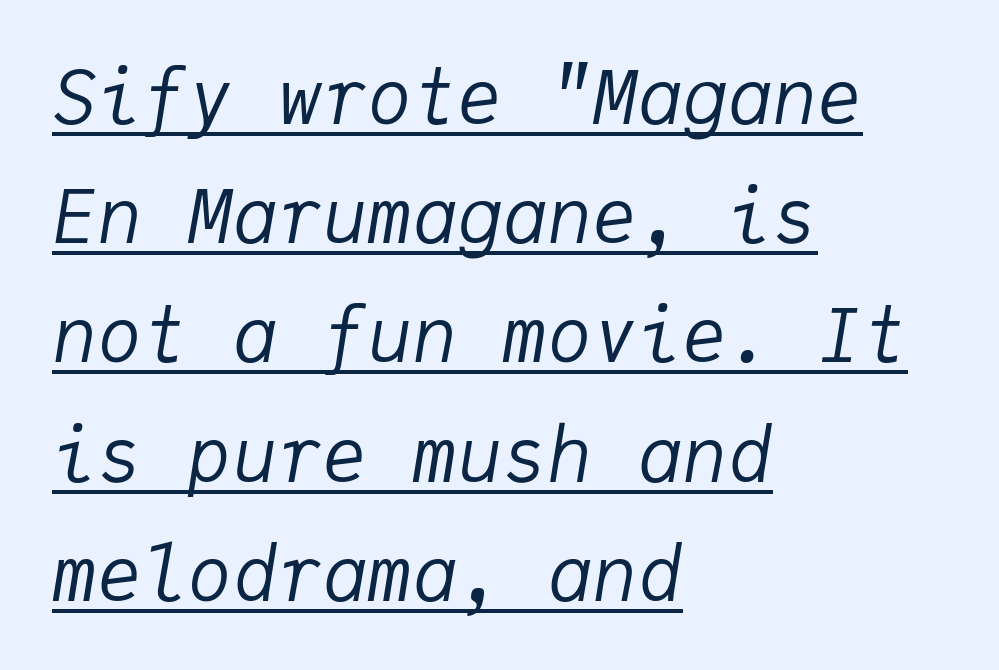
These glyphs show unthickened strokes, regular width or finer. The line texture is even and compact thanks to regular tracking. Is the block centered? No — it sits flush against the left margin. How would I describe the line gaps? Plain and ordinary. Somebody hit Ctrl+U on this one — the words are underlined.
